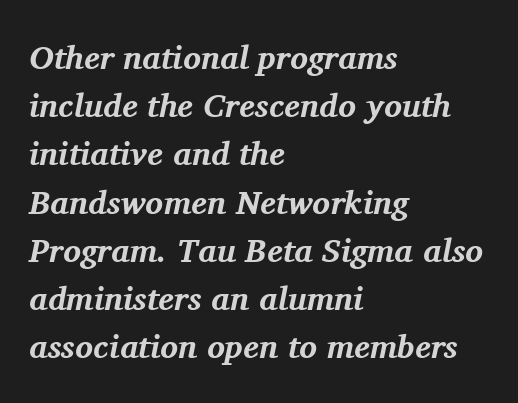
Heavy, bold letterforms. Line spacing here is normal. Short note: letters normally spaced. The area under the type is left untouched. Looks like regular typesetting: each glyph gets only the width it needs. Horizontal alignment here is leftward, the default for most running prose.
